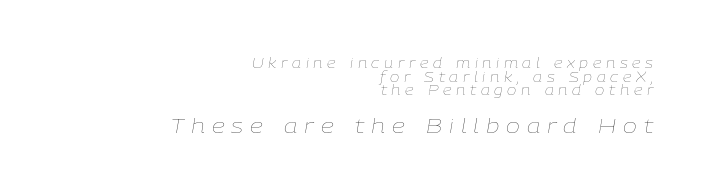
The image shows 21 px text type, italic (leaning right); set right-aligned, tight line spacing (0.97x), unusually wide letter spacing (+0.33 em), not underlined; the second (bottom) block is 1.5x larger.
